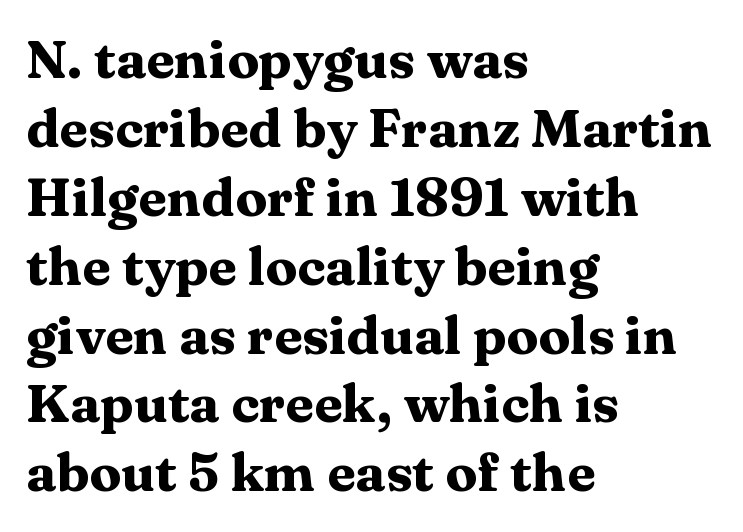
{"serif": "yes", "italic": "no", "bold": "yes", "weight": "heavy", "width": "wide", "stroke_contrast": "medium", "x_height": "medium", "monospaced": "no", "underline": "no", "align": "left", "line_spacing": "normal", "line_spacing_ratio": 1.3, "letter_spacing": "normal", "letter_spacing_em": 0.0, "glyph_px": 53}
